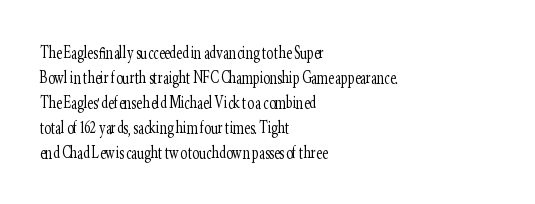
Underline: absent. These glyphs show unthickened strokes, regular width or finer. The leading is moderate, giving the passage an even texture. Upright lettering throughout.
